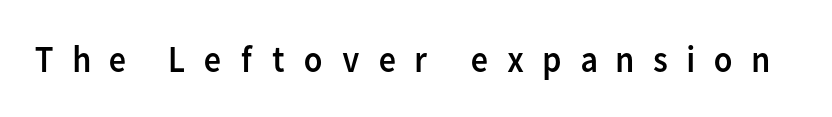
Q: Is the text bold? A: No.
Q: Is the text italic (slanted)? A: No, it is upright.
Q: Is the typeface a serif or a sans-serif typeface? A: Sans-serif.
Q: Is the text underlined? A: No.
Q: Is the spacing between letters normal or unusually wide? A: Unusually wide.
Q: Width (condensed, normal, or wide)? A: Normal.
Q: Stroke contrast? A: Low.
Q: x-height? A: Medium.
Q: Monospaced? A: No.
